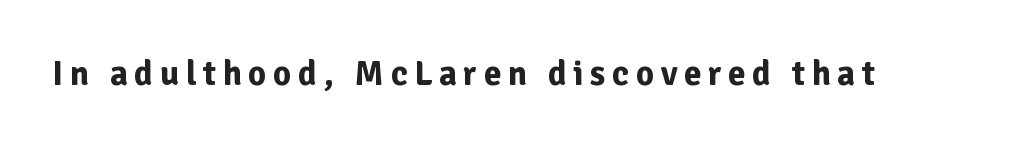
Unlike a traditional serif, this face leaves its strokes unadorned. This sample uses an upright cut, with every glyph sitting square on the baseline. A bare baseline throughout the passage. Do the characters align in a grid? No, the font is proportional. Bold? Absolutely — the strokes are thick and heavy.
